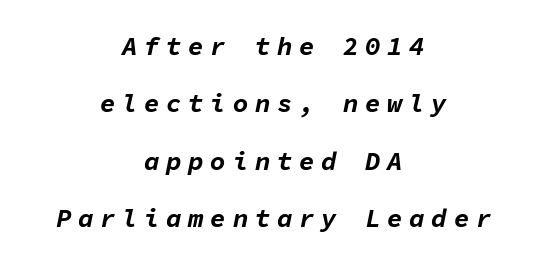
The space directly below the letters is spotless. How are the letters spaced? Widely, with obvious added tracking. Chunky letters — that's bold for sure. The paragraph shown floats in the horizontal middle.
